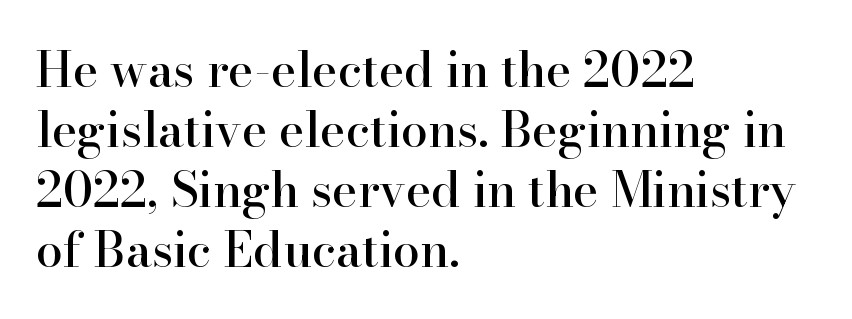
The image shows 48 px serif type, upright; set left-aligned, normal line spacing (1.25x), normal letter spacing, not underlined; high stroke contrast and a small x-height.
